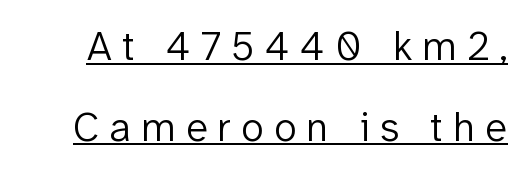
{"serif": "no", "italic": "no", "bold": "no", "weight": "light", "width": "normal", "stroke_contrast": "low", "x_height": "medium", "monospaced": "no", "underline": "yes", "line_spacing": "loose", "line_spacing_ratio": 1.97, "letter_spacing": "wide", "letter_spacing_em": 0.25, "glyph_px": 41}
